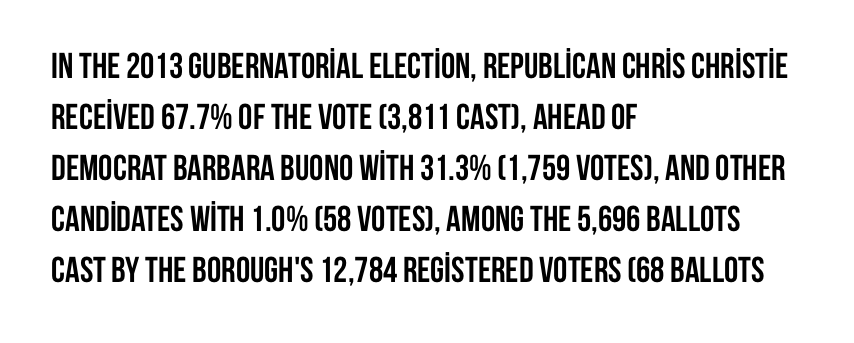
Q: Is the text bold? A: Yes.
Q: Is the text italic (slanted)? A: No, it is upright.
Q: Is the typeface a serif or a sans-serif typeface? A: Sans-serif.
Q: Is the text underlined? A: No.
Q: How is the paragraph aligned? A: Left-aligned.
Q: Is the spacing between letters normal or unusually wide? A: Normal.
Q: Is the spacing between lines tight, normal or loose? A: Normal.
Q: Width (condensed, normal, or wide)? A: Condensed.
Q: Stroke contrast? A: Low.
Q: x-height? A: Large.
Q: Monospaced? A: No.
